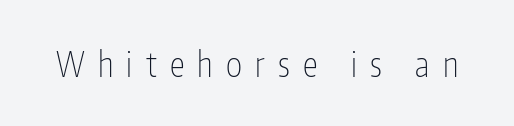
{"serif": "no", "italic": "no", "bold": "no", "weight": "thin", "width": "condensed", "stroke_contrast": "low", "x_height": "medium", "monospaced": "no", "underline": "no", "letter_spacing": "wide", "letter_spacing_em": 0.39, "glyph_px": 34}
